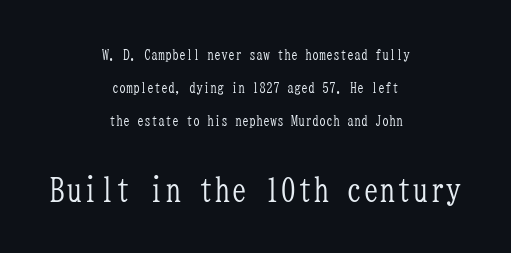
{"serif": "yes", "italic": "no", "bold": "no", "weight": "light", "width": "condensed", "stroke_contrast": "low", "x_height": "medium", "monospaced": "yes", "underline": "no", "align": "center", "line_spacing": "loose", "line_spacing_ratio": 2.34, "letter_spacing": "normal", "letter_spacing_em": 0.0, "larger_block": "second", "size_ratio": 2.36, "glyph_px": 33}
